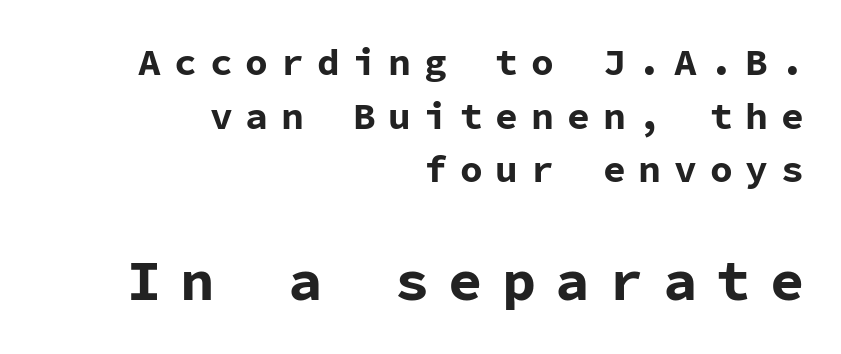
Bold? Absolutely — the strokes are thick and heavy. The specimen reads as upright at a glance. Is this a fixed-width face? Yes — each glyph sits in an identical cell. Each line ends at the same right margin while the left side varies. There is plenty of visible air inserted between adjacent glyphs. The specimen omits any rule beneath the text block's lines.
